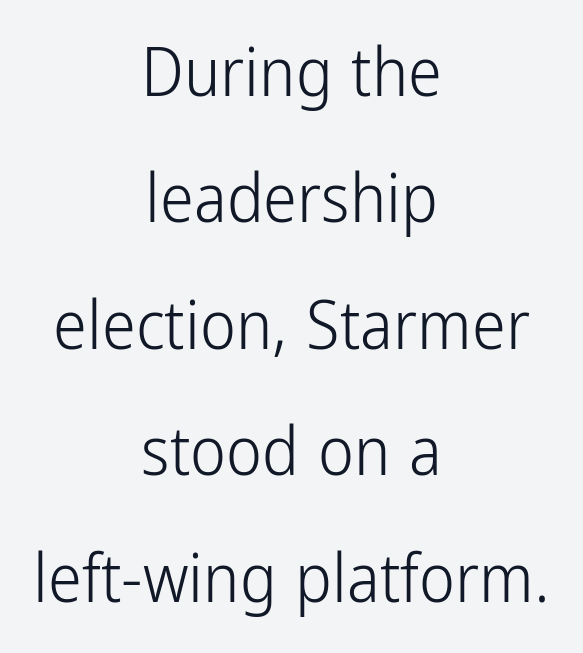
{"serif": "no", "italic": "no", "bold": "no", "weight": "light", "width": "condensed", "stroke_contrast": "low", "x_height": "medium", "monospaced": "no", "underline": "no", "align": "center", "line_spacing_ratio": 1.86, "letter_spacing": "normal", "letter_spacing_em": 0.0, "glyph_px": 68}
